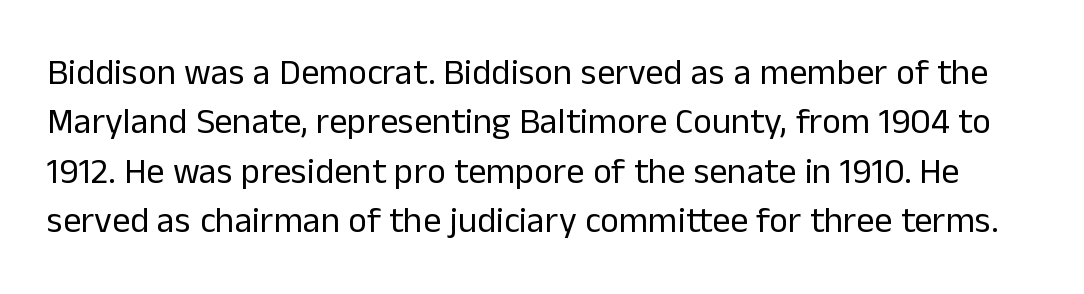
The image shows 36 px regular-weight sans-serif type, upright; set normal line spacing (1.37x), normal letter spacing, not underlined; low stroke contrast and a medium x-height.
